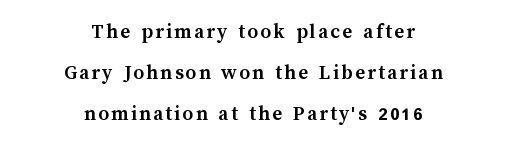
Lines of text with bare space underneath. Does the leading feel generous? Absolutely, it's lavish. The lettering holds an erect, upright posture throughout. Reading down the block, each line starts at a different indent, mirrored at its end. Typographic density is high because the face is bold.
